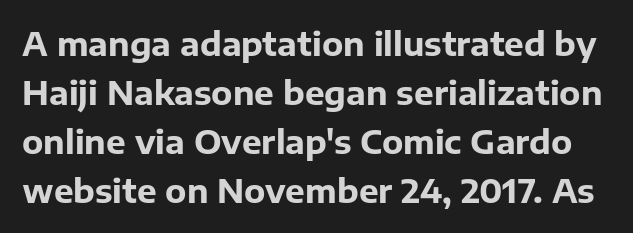
Tall strokes in this sample are plumb rather than angled. The rendering uses natural spacing where letterforms have individual widths. Is the type bold? Yes — the strokes are clearly thick and heavy. This block has exactly the height ordinary leading produces.
